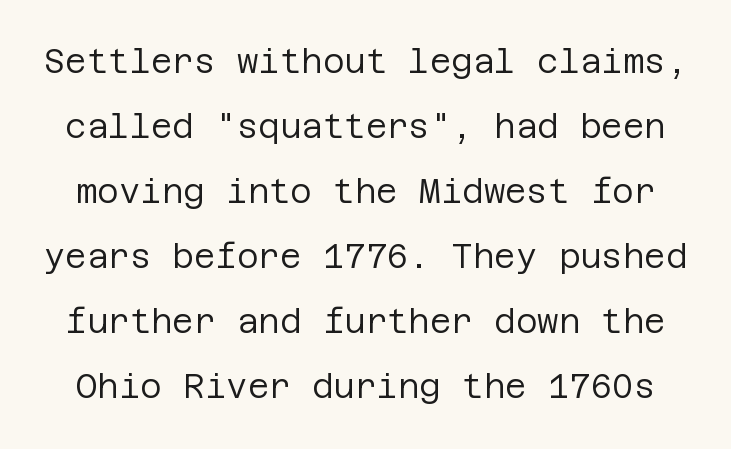
Q: Is the text bold? A: No.
Q: Is the text italic (slanted)? A: No, it is upright.
Q: Is the typeface a serif or a sans-serif typeface? A: Sans-serif.
Q: Is the text underlined? A: No.
Q: Is the spacing between letters normal or unusually wide? A: Normal.
Q: Is the spacing between lines tight, normal or loose? A: Loose.
Q: Width (condensed, normal, or wide)? A: Normal.
Q: Stroke contrast? A: Low.
Q: x-height? A: Large.
